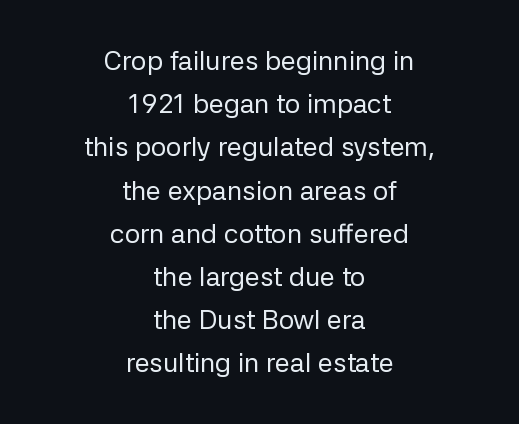
{"italic": "no", "bold": "no", "underline": "no", "align": "center", "line_spacing": "normal", "line_spacing_ratio": 1.6, "letter_spacing": "normal", "letter_spacing_em": 0.0, "glyph_px": 27}
